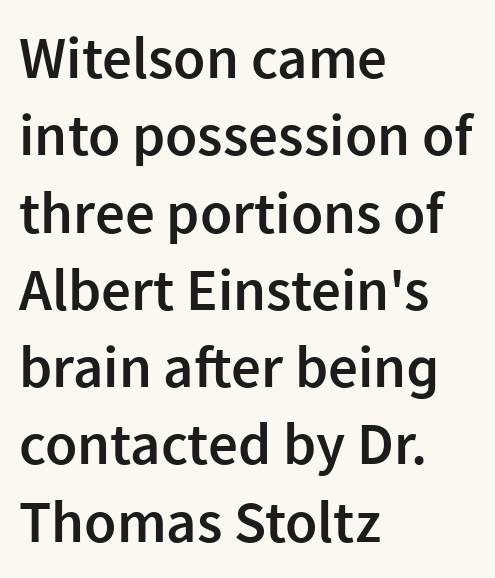
The image shows 59 px semibold sans-serif type, upright; set left-aligned, normal line spacing (1.31x), normal letter spacing, not underlined; low stroke contrast and a medium x-height.
